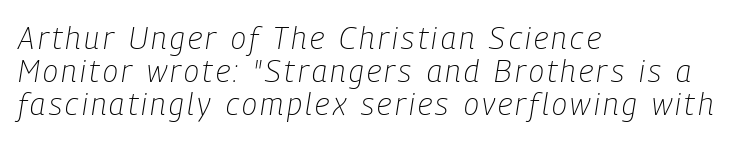
Q: Is the text bold? A: No.
Q: Is the text italic (slanted)? A: Yes, it leans right by about 9 degrees.
Q: Is the text underlined? A: No.
Q: How is the paragraph aligned? A: Left-aligned.
Q: Is the spacing between lines tight, normal or loose? A: Tight.
Q: Width (condensed, normal, or wide)? A: Condensed.
Q: Stroke contrast? A: Low.
Q: x-height? A: Medium.
Q: Monospaced? A: No.
